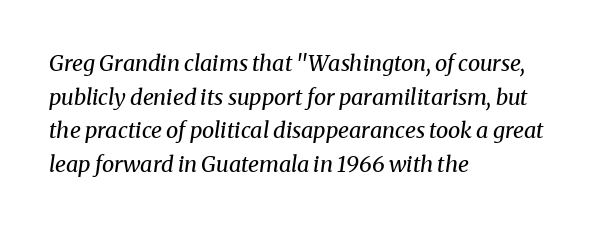
Compared with a typical body face, this is equally light or lighter still. This rendering leaves character spacing at its baseline value. The rendering anchors every line to the left-hand side. There's an unmistakable incline to the writing here. Anything drawn beneath the words? Only blank space.
